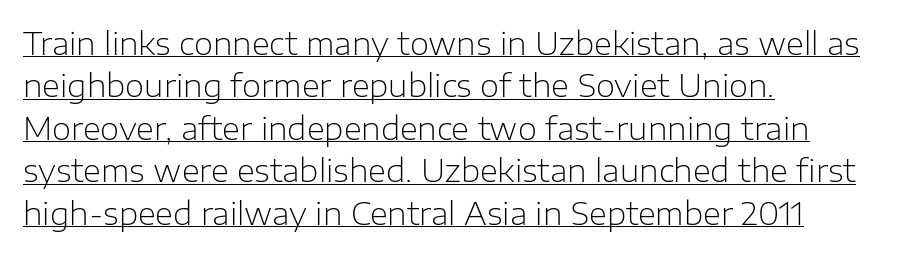
Q: Is the text bold? A: No.
Q: Is the text italic (slanted)? A: No, it is upright.
Q: Is the typeface a serif or a sans-serif typeface? A: Sans-serif.
Q: Is the text underlined? A: Yes.
Q: How is the paragraph aligned? A: Left-aligned.
Q: Is the spacing between letters normal or unusually wide? A: Normal.
Q: Is the spacing between lines tight, normal or loose? A: Normal.
Q: Width (condensed, normal, or wide)? A: Normal.
Q: Stroke contrast? A: Low.
Q: x-height? A: Medium.
Q: Monospaced? A: No.
